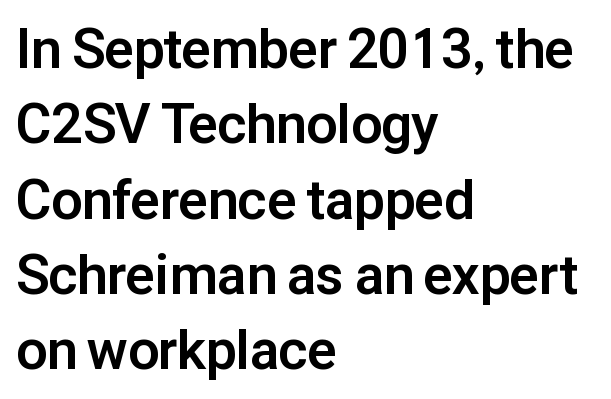
{"serif": "no", "italic": "no", "bold": "yes", "weight": "bold", "width": "normal", "stroke_contrast": "low", "x_height": "medium", "monospaced": "no", "underline": "no", "align": "left", "line_spacing": "normal", "line_spacing_ratio": 1.37, "letter_spacing": "normal", "letter_spacing_em": 0.0, "glyph_px": 55}
